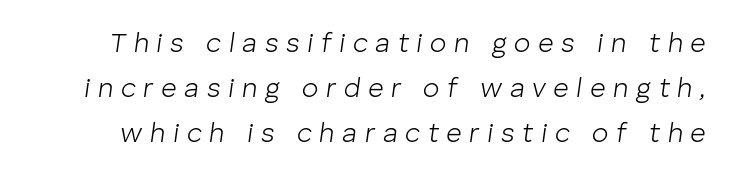
Does extra space separate the letters? Yes, quite a lot of it. This is oblique type, the kind used for emphasis or titles. Quick note: interline space is typical. The area under the type is left untouched. The strokes carry an ordinary text weight at most.
